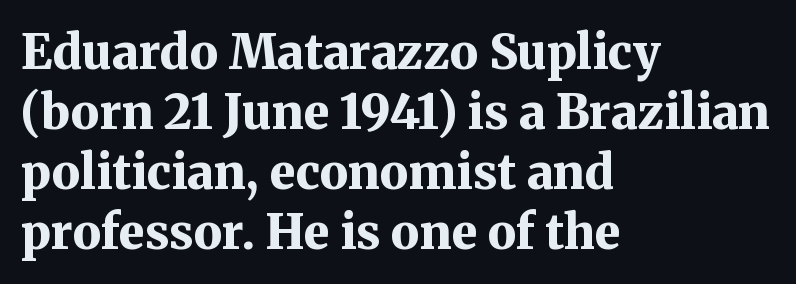
{"serif": "yes", "italic": "no", "bold": "yes", "weight": "bold", "width": "normal", "stroke_contrast": "medium", "x_height": "medium", "monospaced": "no", "underline": "no", "align": "left", "line_spacing": "normal", "line_spacing_ratio": 1.25, "letter_spacing": "normal", "letter_spacing_em": 0.0, "glyph_px": 48}
